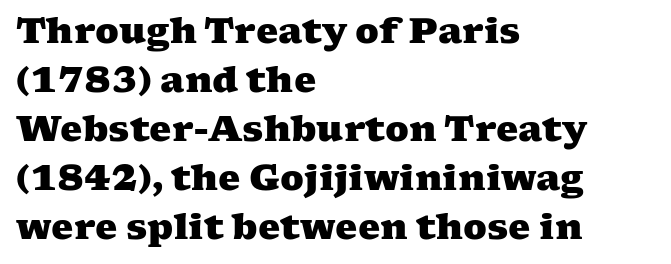
The image shows 35 px heavy, wide serif type; set left-aligned, normal line spacing (1.4x), normal letter spacing, not underlined; medium stroke contrast and a medium x-height.
